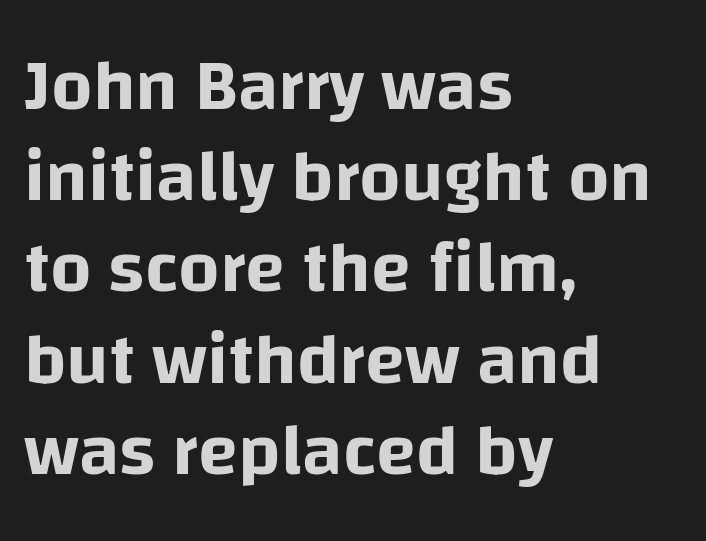
{"serif": "no", "italic": "no", "width": "normal", "stroke_contrast": "low", "x_height": "large", "monospaced": "no", "underline": "no", "align": "left", "line_spacing": "normal", "line_spacing_ratio": 1.25, "letter_spacing": "normal", "letter_spacing_em": 0.0, "glyph_px": 73}
